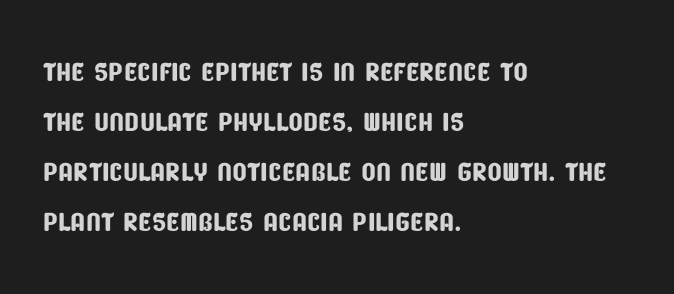
Q: Is the typeface a serif or a sans-serif typeface? A: Sans-serif.
Q: Is the text underlined? A: No.
Q: How is the paragraph aligned? A: Left-aligned.
Q: Is the spacing between letters normal or unusually wide? A: Normal.
Q: Is the spacing between lines tight, normal or loose? A: Normal.
Q: Width (condensed, normal, or wide)? A: Condensed.
Q: Stroke contrast? A: Low.
Q: x-height? A: Large.
Q: Monospaced? A: No.
